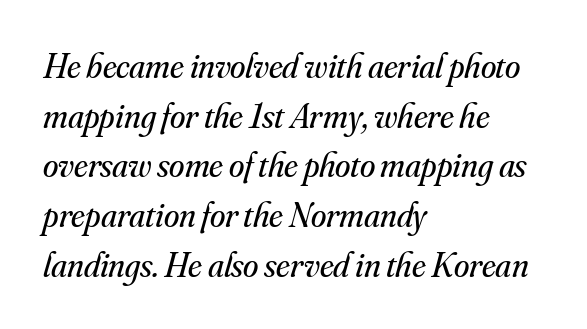
{"serif": "yes", "italic": "yes", "lean": "right", "slant_degrees": 16, "bold": "no", "weight": "regular", "width": "normal", "stroke_contrast": "medium", "x_height": "small", "monospaced": "no", "underline": "no", "align": "left", "line_spacing": "normal", "line_spacing_ratio": 1.42, "letter_spacing": "normal", "letter_spacing_em": 0.0, "glyph_px": 35}
